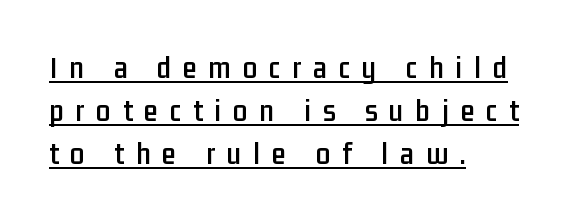
Q: Is the text italic (slanted)? A: No, it is upright.
Q: Is the typeface a serif or a sans-serif typeface? A: Sans-serif.
Q: Is the text underlined? A: Yes.
Q: How is the paragraph aligned? A: Left-aligned.
Q: Is the spacing between letters normal or unusually wide? A: Unusually wide.
Q: Is the spacing between lines tight, normal or loose? A: Normal.
Q: Width (condensed, normal, or wide)? A: Condensed.
Q: Stroke contrast? A: Low.
Q: x-height? A: Medium.
Q: Monospaced? A: No.
